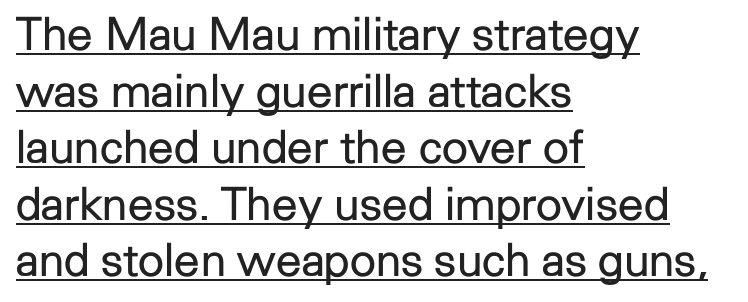
Q: Is the text bold? A: No.
Q: Is the text italic (slanted)? A: No, it is upright.
Q: Is the typeface a serif or a sans-serif typeface? A: Sans-serif.
Q: Is the text underlined? A: Yes.
Q: How is the paragraph aligned? A: Left-aligned.
Q: Is the spacing between letters normal or unusually wide? A: Normal.
Q: Width (condensed, normal, or wide)? A: Normal.
Q: Stroke contrast? A: Low.
Q: x-height? A: Medium.
Q: Monospaced? A: No.
